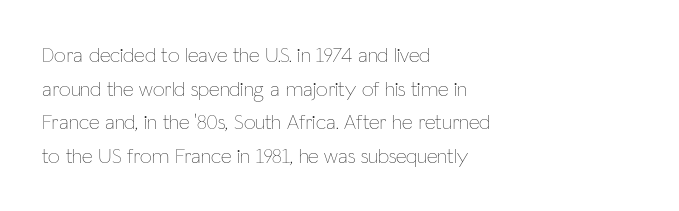
The font's upright variant was chosen for this text. Does the leading feel generous? No, just average. Letters rest on an invisible, unmarked baseline. Heft: none added — not bold. Typeset ragged right — the left edge is the straight one.
